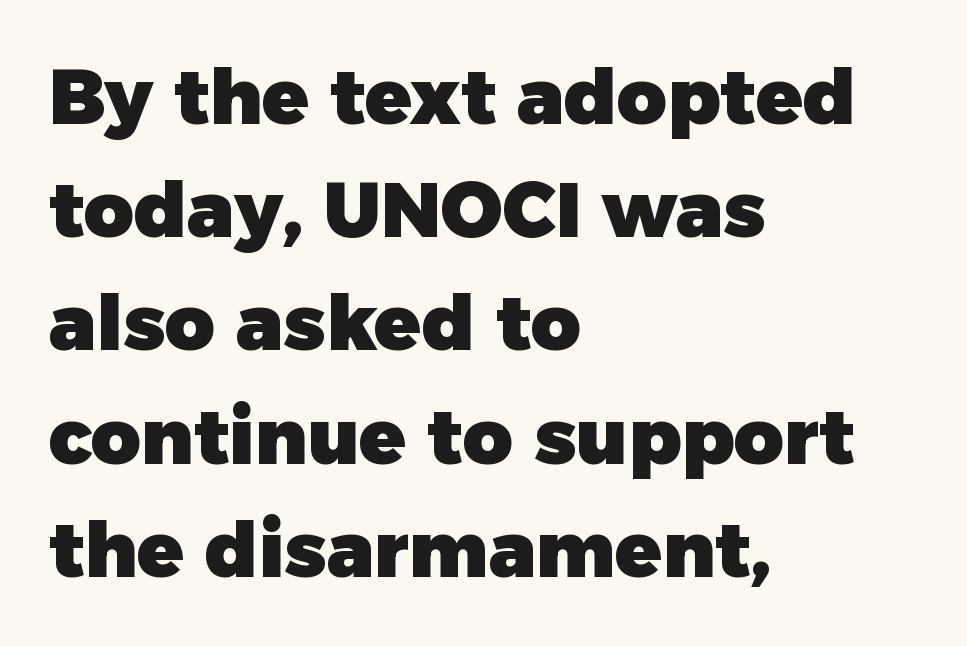
Q: Is the text bold? A: Yes.
Q: Is the text italic (slanted)? A: No, it is upright.
Q: Is the typeface a serif or a sans-serif typeface? A: Sans-serif.
Q: Is the text underlined? A: No.
Q: How is the paragraph aligned? A: Left-aligned.
Q: Is the spacing between letters normal or unusually wide? A: Normal.
Q: Is the spacing between lines tight, normal or loose? A: Normal.
Q: Width (condensed, normal, or wide)? A: Normal.
Q: Stroke contrast? A: Low.
Q: x-height? A: Medium.
Q: Monospaced? A: No.
